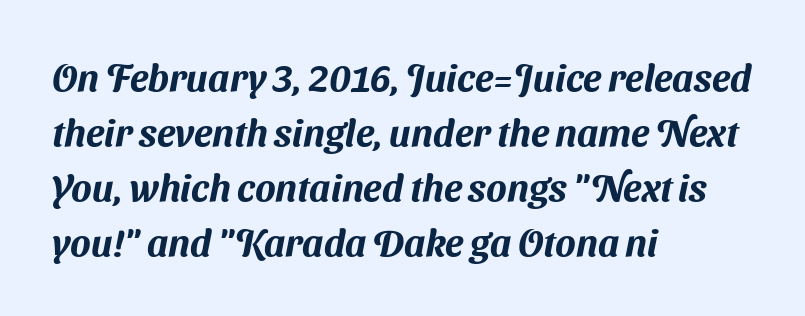
No word sits above an underline. What's the leading like? Ordinary, nothing unusual. Characters follow at the spacing the type designer built in. The face used here is proportionally spaced, like ordinary book or web type. Typeset ragged right — the left edge is the straight one. A sans-serif font was chosen for this passage.
